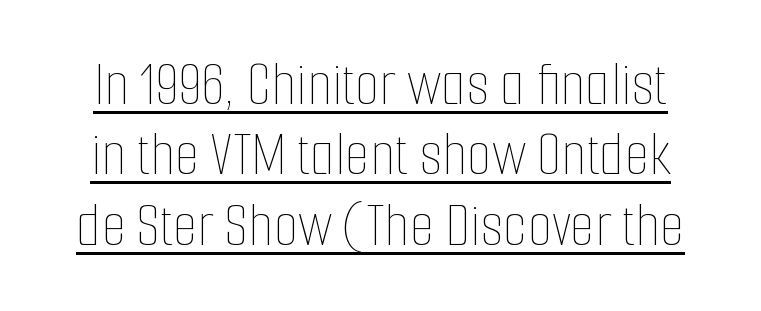
This sample carries an underscore along the baseline area. Do the characters align in a grid? No, the font is proportional. The typesetting does not lean heavy: it is not bold. The block of text is dense from top to bottom, with scant space between rows.
